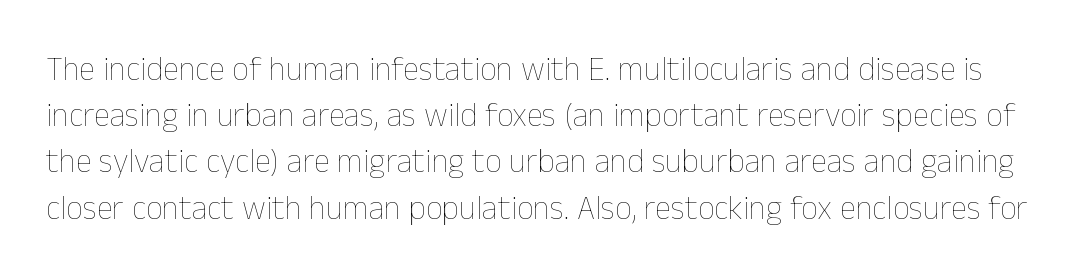
Q: Is the text bold? A: No.
Q: Is the text italic (slanted)? A: No, it is upright.
Q: Is the text underlined? A: No.
Q: Is the spacing between letters normal or unusually wide? A: Normal.
Q: Is the spacing between lines tight, normal or loose? A: Normal.
Q: Width (condensed, normal, or wide)? A: Normal.
Q: Stroke contrast? A: Low.
Q: x-height? A: Medium.
Q: Monospaced? A: No.
